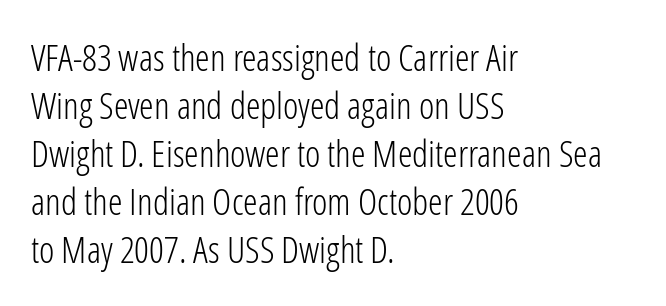
Q: Is the text bold? A: No.
Q: Is the text italic (slanted)? A: No, it is upright.
Q: Is the typeface a serif or a sans-serif typeface? A: Sans-serif.
Q: Is the text underlined? A: No.
Q: How is the paragraph aligned? A: Left-aligned.
Q: Is the spacing between letters normal or unusually wide? A: Normal.
Q: Is the spacing between lines tight, normal or loose? A: Normal.
Q: Width (condensed, normal, or wide)? A: Condensed.
Q: Stroke contrast? A: Low.
Q: x-height? A: Medium.
Q: Monospaced? A: No.
